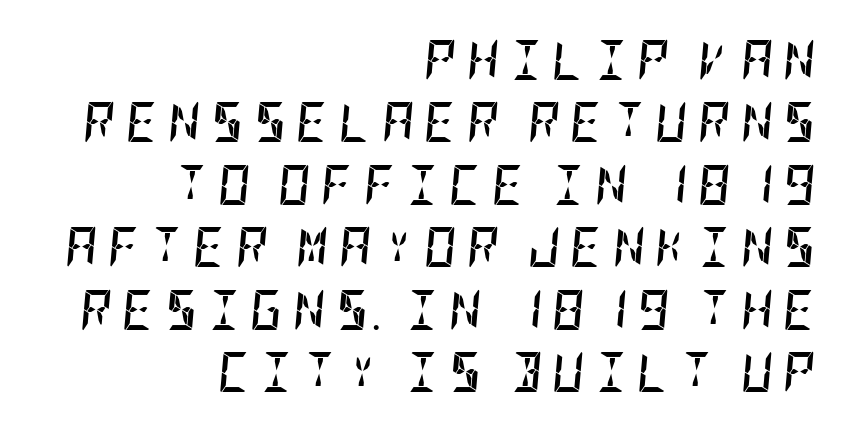
Heft: maximum for text — a bold. The text carries the slant typical of an italic or oblique font. Check the space under the baseline: it is left empty. Line endings align vertically; line beginnings do not. Glyph-to-glyph distance is far greater than everyday printed text.
